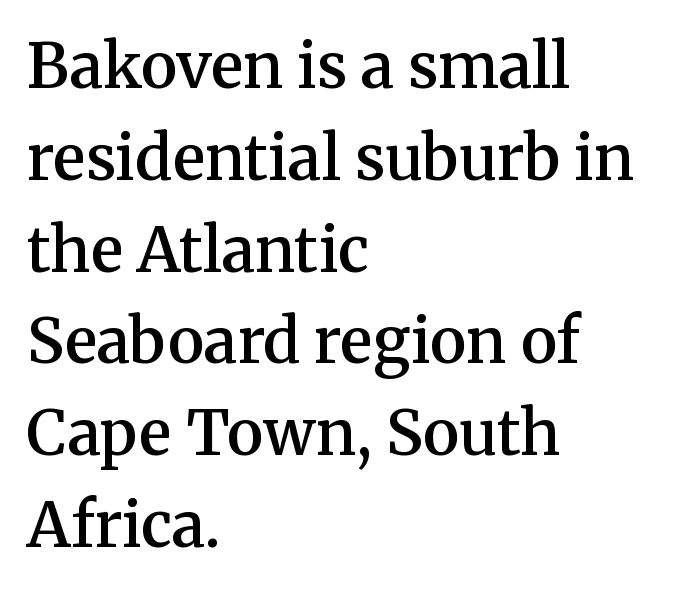
{"serif": "yes", "italic": "no", "bold": "semi", "weight": "semibold", "width": "normal", "stroke_contrast": "medium", "x_height": "medium", "monospaced": "no", "underline": "no", "align": "left", "line_spacing": "normal", "line_spacing_ratio": 1.48, "letter_spacing": "normal", "letter_spacing_em": 0.0, "glyph_px": 62}
